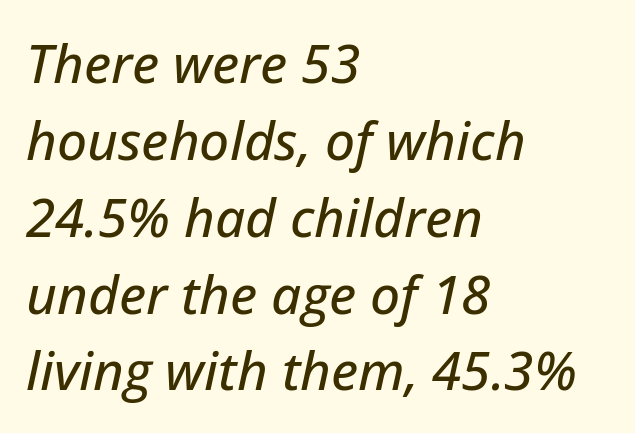
The rendering uses natural spacing where letterforms have individual widths. Is there much room between lines? A standard amount, neither cramped nor airy. The typography opts for an oblique posture over an upright one. Tracking here is standard; glyphs follow each other at the usual distance. Alignment: flush left. Each row of text sits above clean, open space.
